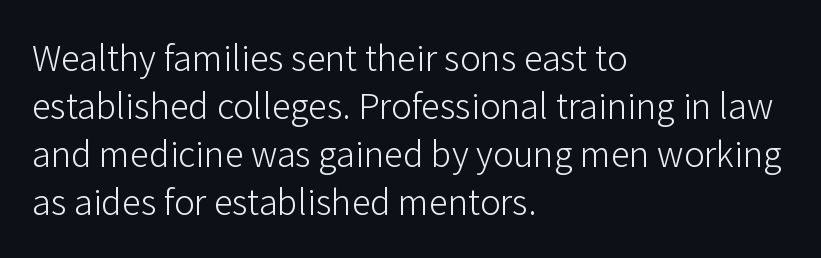
{"serif": "no", "italic": "no", "bold": "no", "weight": "light", "width": "normal", "stroke_contrast": "low", "x_height": "medium", "monospaced": "no", "underline": "no", "align": "left", "line_spacing": "normal", "line_spacing_ratio": 1.26, "letter_spacing": "normal", "letter_spacing_em": 0.0, "glyph_px": 38}
